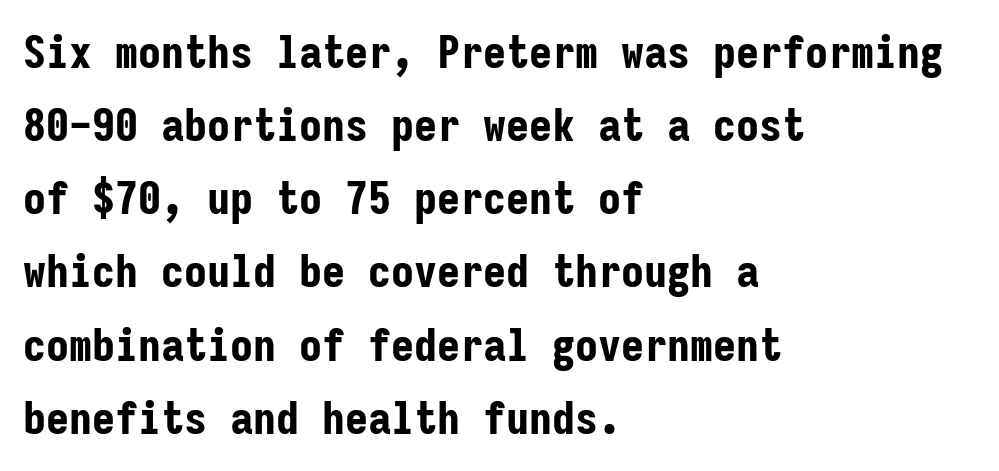
Tracking value appears to be zero — textbook default spacing. Look at the bottom of the vertical strokes: they stop flat, with no serifs. Every letter is thick-stroked: bold, no question. These lines are set flush left with a ragged right edge.
